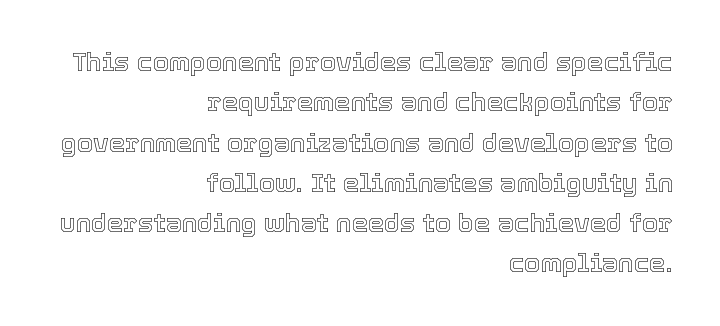
Q: Is the text italic (slanted)? A: No, it is upright.
Q: Is the text underlined? A: No.
Q: How is the paragraph aligned? A: Right-aligned.
Q: Is the spacing between letters normal or unusually wide? A: Normal.
Q: Is the spacing between lines tight, normal or loose? A: Normal.
